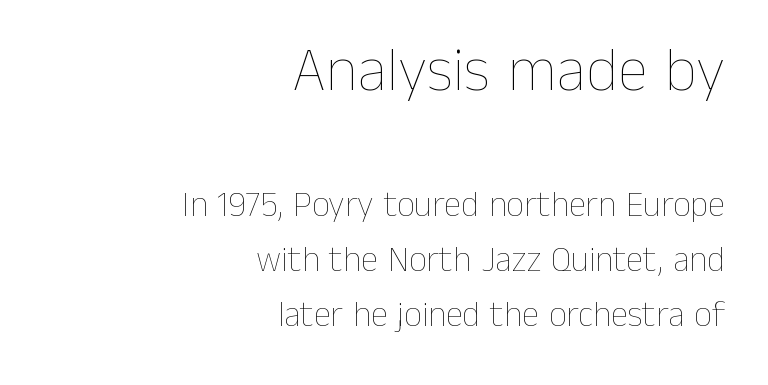
Q: Is the text bold? A: No.
Q: Is the text italic (slanted)? A: No, it is upright.
Q: Is the text underlined? A: No.
Q: How is the paragraph aligned? A: Right-aligned.
Q: Is the spacing between letters normal or unusually wide? A: Normal.
Q: Is the spacing between lines tight, normal or loose? A: Normal.
Q: Which block of text is set in a larger size, the first (top) or the second (bottom)? A: The first (top) one.
Q: Width (condensed, normal, or wide)? A: Normal.
Q: Stroke contrast? A: Low.
Q: x-height? A: Medium.
Q: Monospaced? A: No.
